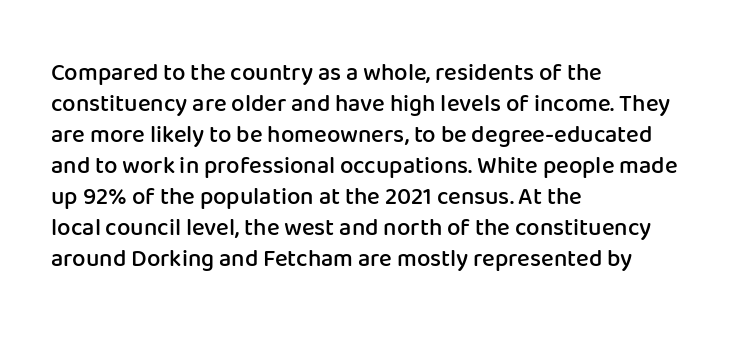
Q: Is the text bold? A: Semi-bold.
Q: Is the text italic (slanted)? A: No, it is upright.
Q: Is the text underlined? A: No.
Q: How is the paragraph aligned? A: Left-aligned.
Q: Is the spacing between letters normal or unusually wide? A: Normal.
Q: Is the spacing between lines tight, normal or loose? A: Normal.
